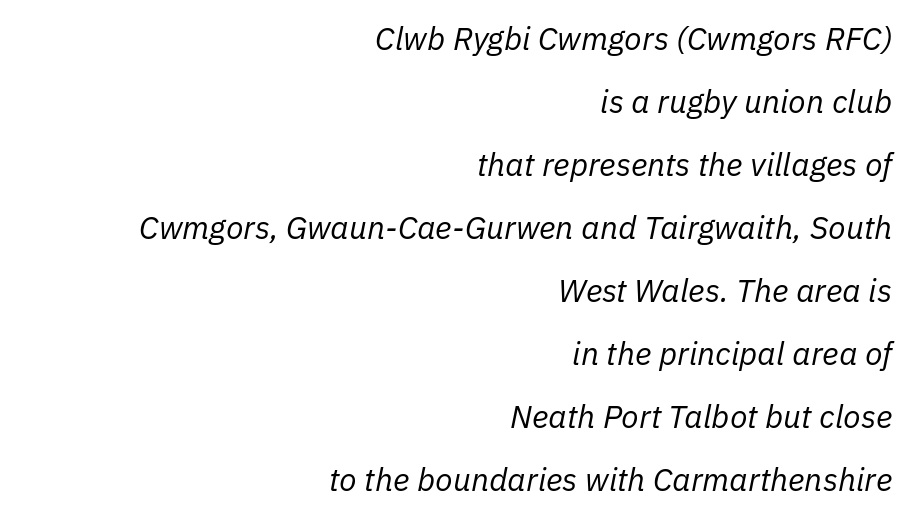
Q: Is the text bold? A: No.
Q: Is the text italic (slanted)? A: Yes, it leans right by about 11 degrees.
Q: Is the text underlined? A: No.
Q: How is the paragraph aligned? A: Right-aligned.
Q: Is the spacing between letters normal or unusually wide? A: Normal.
Q: Is the spacing between lines tight, normal or loose? A: Loose.
Q: Width (condensed, normal, or wide)? A: Normal.
Q: Stroke contrast? A: Low.
Q: x-height? A: Medium.
Q: Monospaced? A: No.
